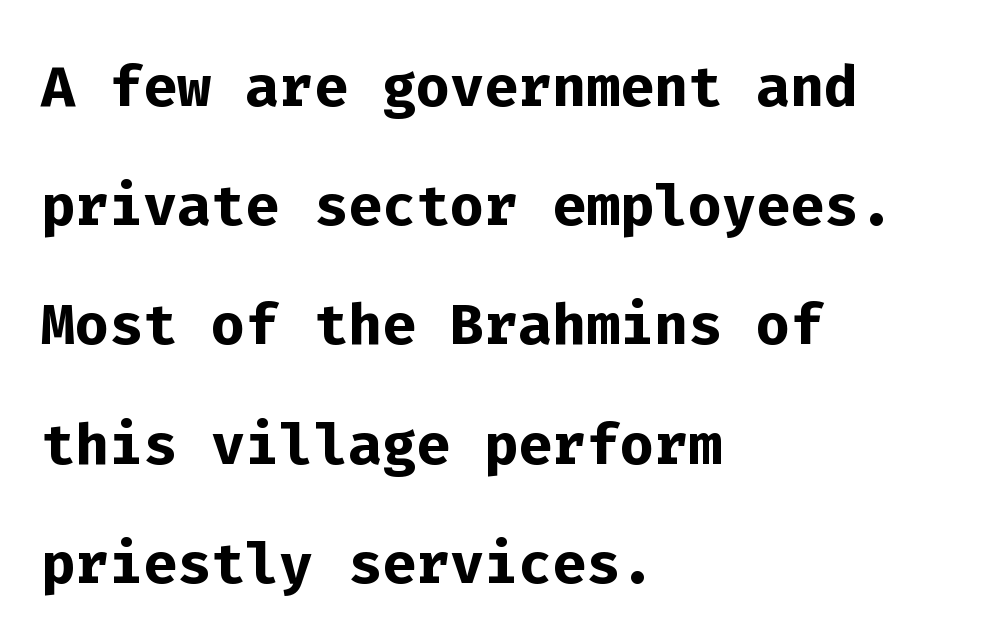
Unlike italic type, these characters show no tilt at all. The zone under the glyphs is completely vacant. The rendering shows plain stroke endings on the letterforms — a sans-serif design. The line-height multiplier appears to be the usual default. Short and long lines alike share a common starting point at left.
